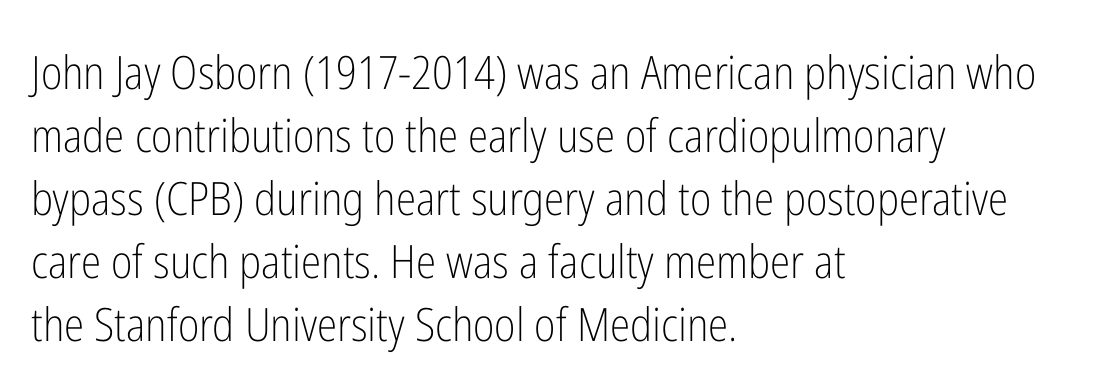
Q: Is the text bold? A: No.
Q: Is the text italic (slanted)? A: No, it is upright.
Q: Is the typeface a serif or a sans-serif typeface? A: Sans-serif.
Q: Is the text underlined? A: No.
Q: How is the paragraph aligned? A: Left-aligned.
Q: Is the spacing between letters normal or unusually wide? A: Normal.
Q: Is the spacing between lines tight, normal or loose? A: Normal.
Q: Width (condensed, normal, or wide)? A: Condensed.
Q: Stroke contrast? A: Low.
Q: x-height? A: Medium.
Q: Monospaced? A: No.
